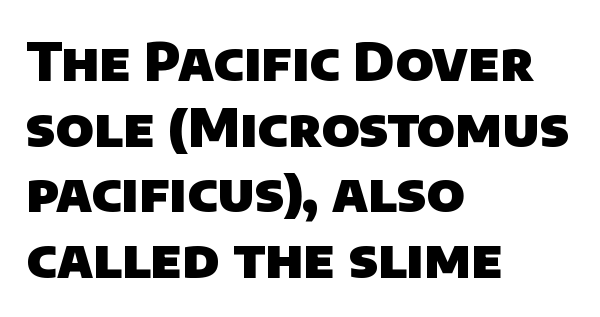
{"serif": "no", "bold": "yes", "weight": "heavy", "width": "normal", "stroke_contrast": "low", "x_height": "large", "monospaced": "no", "underline": "no", "align": "left", "line_spacing_ratio": 1.24, "letter_spacing": "normal", "letter_spacing_em": 0.0, "glyph_px": 53}
